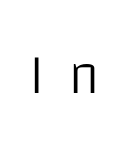
The image shows 56 px light sans-serif type, upright; set unusually wide letter spacing (+0.43 em), not underlined; low stroke contrast and a large x-height.
